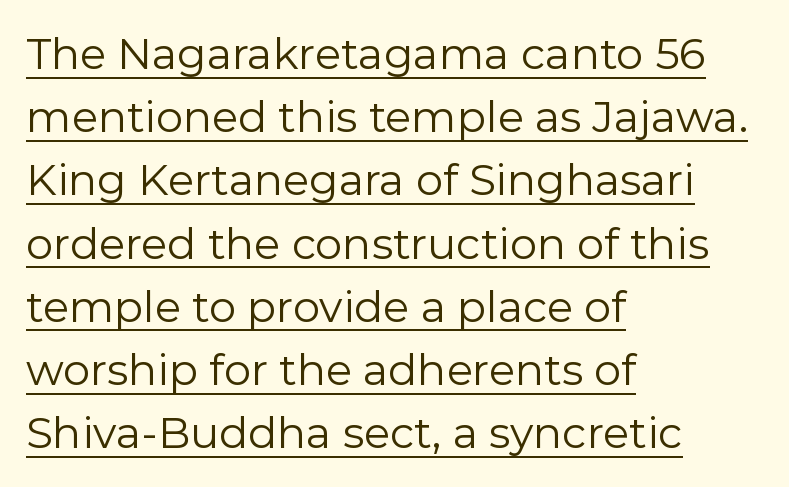
The image shows 43 px regular-weight sans-serif type, upright; set left-aligned, normal line spacing (1.47x), normal letter spacing, underlined; low stroke contrast and a medium x-height.
